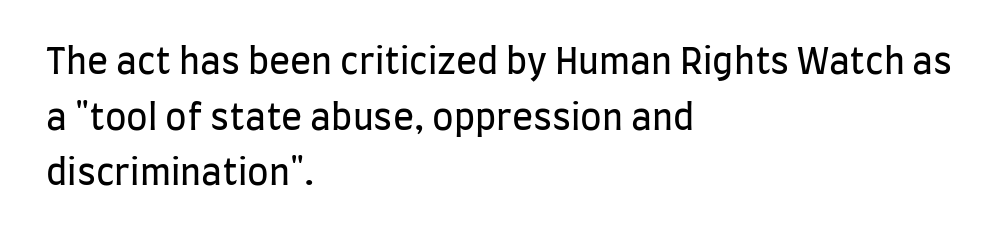
This rendering uses left alignment, leaving the right contour irregular. Baseline-to-baseline distance is the conventional proportion of letter height. Designer's note — italics off, roman on. The face used here is rendered with its standard letterfit.
